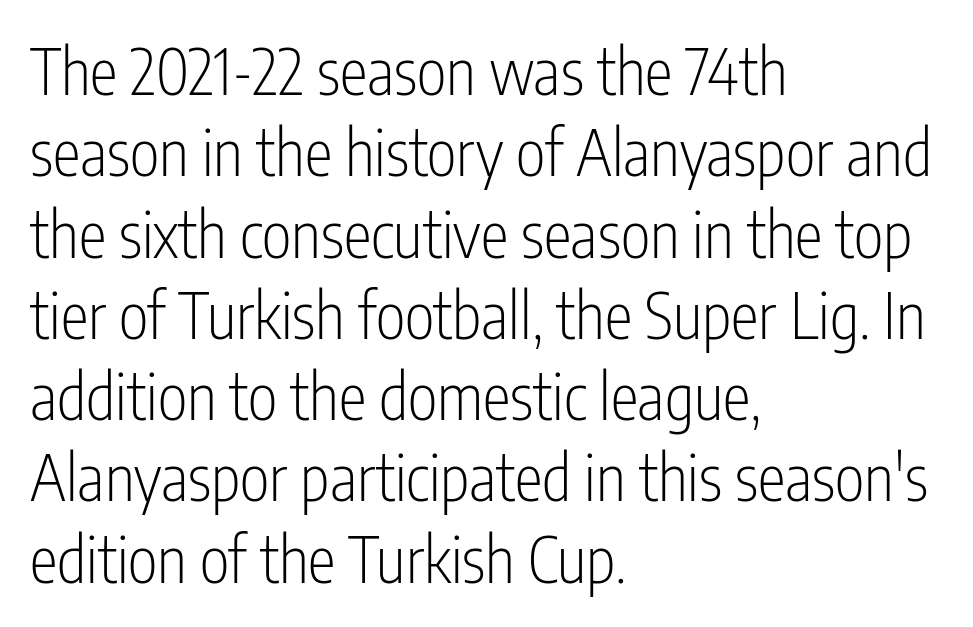
Q: Is the text bold? A: No.
Q: Is the text italic (slanted)? A: No, it is upright.
Q: Is the typeface a serif or a sans-serif typeface? A: Sans-serif.
Q: Is the text underlined? A: No.
Q: How is the paragraph aligned? A: Left-aligned.
Q: Is the spacing between letters normal or unusually wide? A: Normal.
Q: Is the spacing between lines tight, normal or loose? A: Normal.
Q: Width (condensed, normal, or wide)? A: Condensed.
Q: Stroke contrast? A: Low.
Q: x-height? A: Medium.
Q: Monospaced? A: No.
